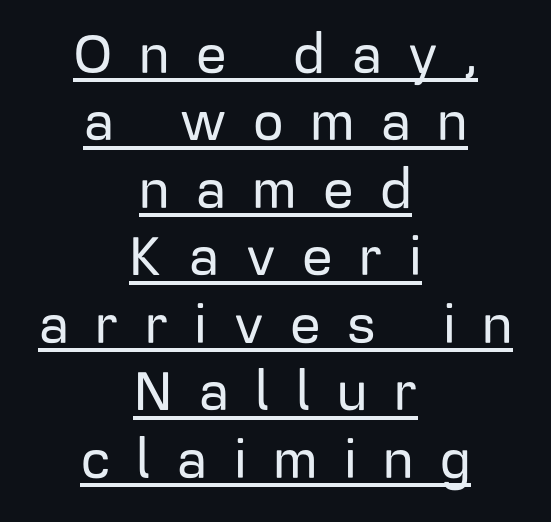
{"serif": "no", "italic": "no", "width": "normal", "stroke_contrast": "low", "x_height": "medium", "monospaced": "no", "underline": "yes", "align": "center", "line_spacing": "normal", "line_spacing_ratio": 1.25, "letter_spacing": "wide", "letter_spacing_em": 0.49, "glyph_px": 54}
